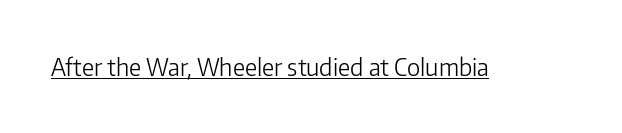
The image shows 24 px text type, upright; set normal letter spacing, underlined.
